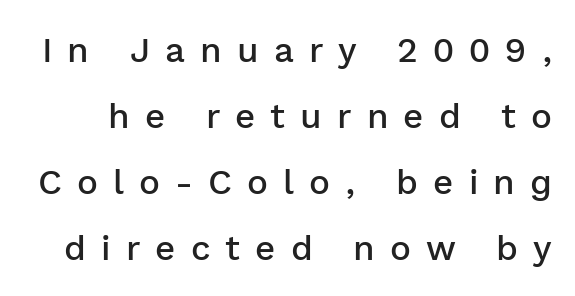
Q: Is the text bold? A: Semi-bold.
Q: Is the text italic (slanted)? A: No, it is upright.
Q: Is the typeface a serif or a sans-serif typeface? A: Sans-serif.
Q: Is the text underlined? A: No.
Q: Is the spacing between letters normal or unusually wide? A: Unusually wide.
Q: Width (condensed, normal, or wide)? A: Normal.
Q: Stroke contrast? A: Low.
Q: x-height? A: Medium.
Q: Monospaced? A: No.
